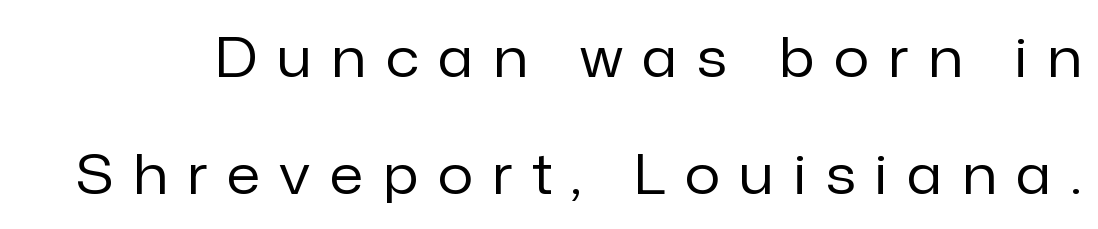
Words appear elongated and porous because spacing is wide. The strokes are not fattened; the text isn't bold. Honestly, there is no underline to notice here at all. Looks like regular typesetting: each glyph gets only the width it needs.
